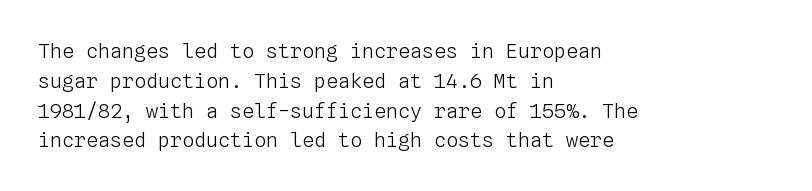
{"italic": "no", "bold": "no", "underline": "no", "align": "left", "line_spacing": "normal", "line_spacing_ratio": 1.49, "letter_spacing": "normal", "letter_spacing_em": 0.0, "glyph_px": 20}
